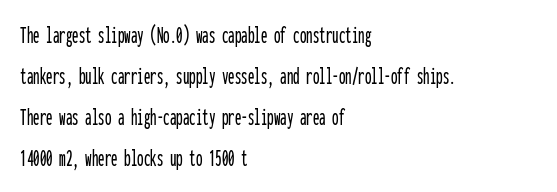
Q: Is the text italic (slanted)? A: No, it is upright.
Q: Is the text underlined? A: No.
Q: How is the paragraph aligned? A: Left-aligned.
Q: Is the spacing between letters normal or unusually wide? A: Normal.
Q: Is the spacing between lines tight, normal or loose? A: Normal.
